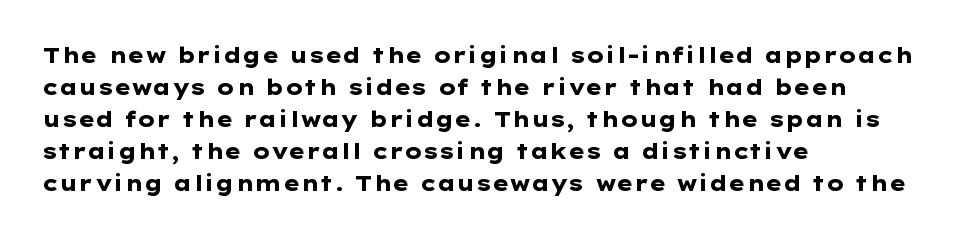
{"italic": "no", "bold": "yes", "underline": "no", "align": "left", "line_spacing": "normal", "line_spacing_ratio": 1.52, "letter_spacing": "normal", "letter_spacing_em": 0.0, "glyph_px": 21}
